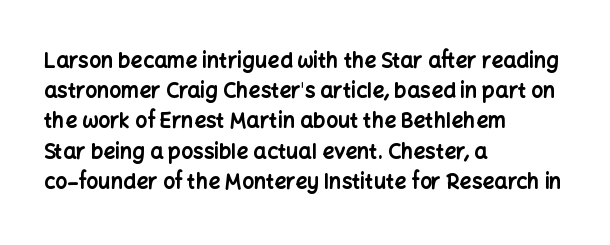
Emphasis by weight is at full strength: bold. Compared with typical body copy, the letter spacing here is the same. The passage shown is not underscored anywhere. Each new line begins a customary step beneath the previous one.
